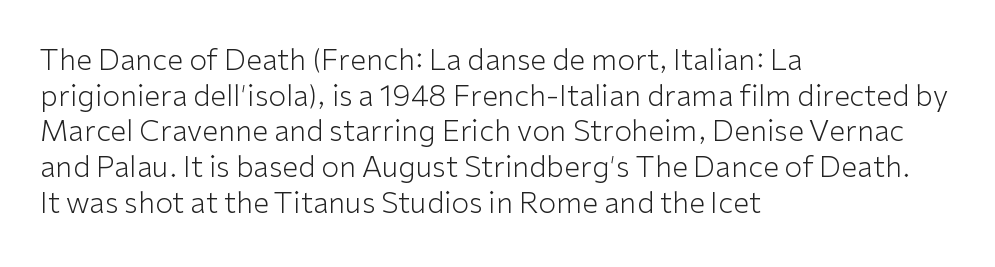
It's the straight-up-and-down kind of type. Lines of text with bare space underneath. Horizontal alignment here is leftward, the default for most running prose. Each letter keeps its own natural width here, so spacing adapts to shape. No feet cap the strokes, marking this as sans-serif type. The typesetting does not lean heavy: it is not bold.
